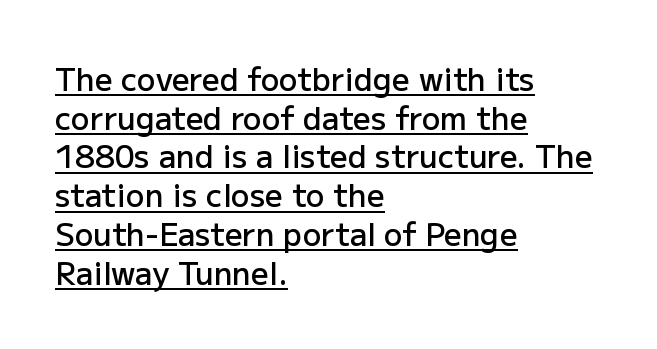
The image shows 31 px semibold sans-serif type, upright; set left-aligned, normal line spacing (1.25x), normal letter spacing, underlined; low stroke contrast and a medium x-height.
